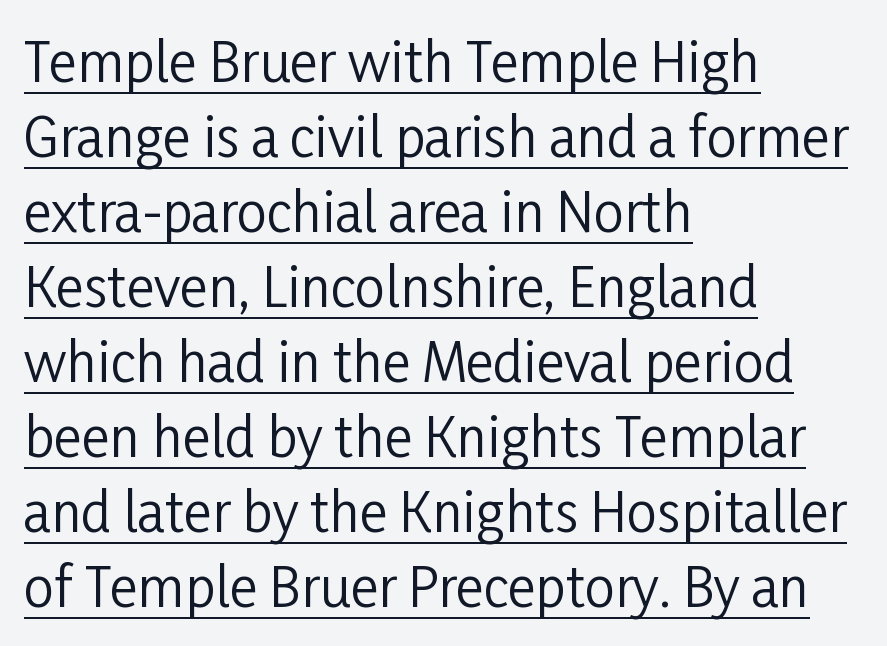
The image shows 54 px regular-weight, condensed sans-serif type, upright; set left-aligned, normal line spacing (1.39x), normal letter spacing, underlined; low stroke contrast and a medium x-height.
